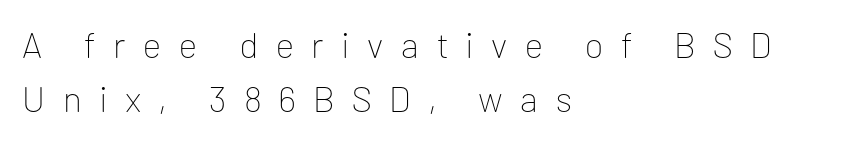
{"serif": "no", "italic": "no", "bold": "no", "weight": "thin", "width": "normal", "stroke_contrast": "low", "x_height": "medium", "monospaced": "no", "underline": "no", "align": "left", "line_spacing": "normal", "line_spacing_ratio": 1.49, "letter_spacing": "wide", "letter_spacing_em": 0.49, "glyph_px": 36}
